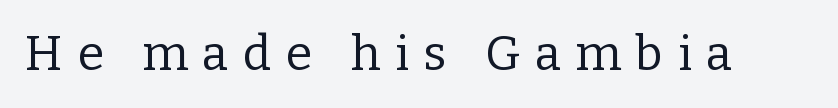
The passage shown is not bold in any degree. The rendering uses natural spacing where letterforms have individual widths. Ordinary non-slanted type is in use. Here the glyphs are tracked loosely, breaking word shapes into spaced letters. Honestly, there is no underline to notice here at all.
